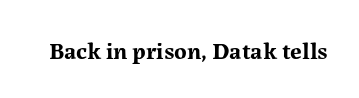
Q: Is the text bold? A: Yes.
Q: Is the text italic (slanted)? A: No, it is upright.
Q: Is the text underlined? A: No.
Q: Is the spacing between letters normal or unusually wide? A: Normal.
